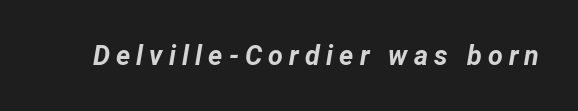
Students, note that the glyphs here are deliberately spaced far apart. The font's italic variant was chosen for this text. The zone under the glyphs is completely vacant. Its strokes are broad and dark, the hallmark of bold type.
